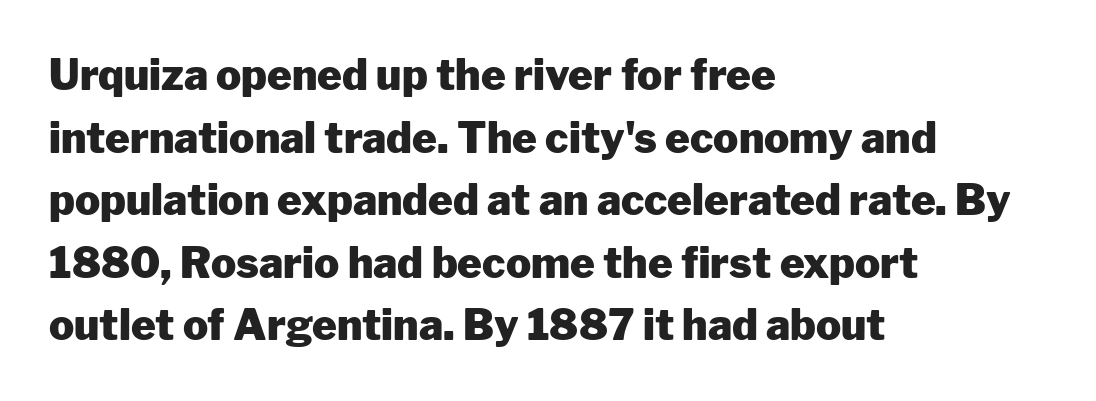
Q: Is the text bold? A: Yes.
Q: Is the text italic (slanted)? A: No, it is upright.
Q: Is the typeface a serif or a sans-serif typeface? A: Sans-serif.
Q: Is the text underlined? A: No.
Q: How is the paragraph aligned? A: Left-aligned.
Q: Is the spacing between letters normal or unusually wide? A: Normal.
Q: Is the spacing between lines tight, normal or loose? A: Normal.
Q: Width (condensed, normal, or wide)? A: Normal.
Q: Stroke contrast? A: Low.
Q: x-height? A: Medium.
Q: Monospaced? A: No.
